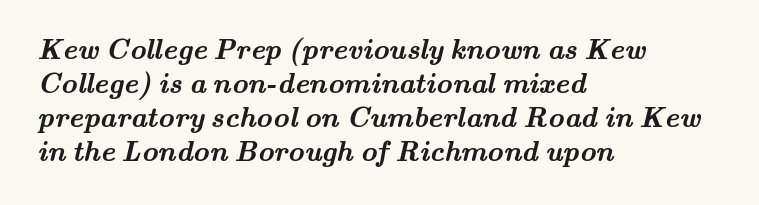
Q: Is the text bold? A: Yes.
Q: Is the typeface a serif or a sans-serif typeface? A: Serif.
Q: Is the text underlined? A: No.
Q: How is the paragraph aligned? A: Left-aligned.
Q: Is the spacing between letters normal or unusually wide? A: Normal.
Q: Width (condensed, normal, or wide)? A: Wide.
Q: Stroke contrast? A: Medium.
Q: x-height? A: Small.
Q: Monospaced? A: No.
